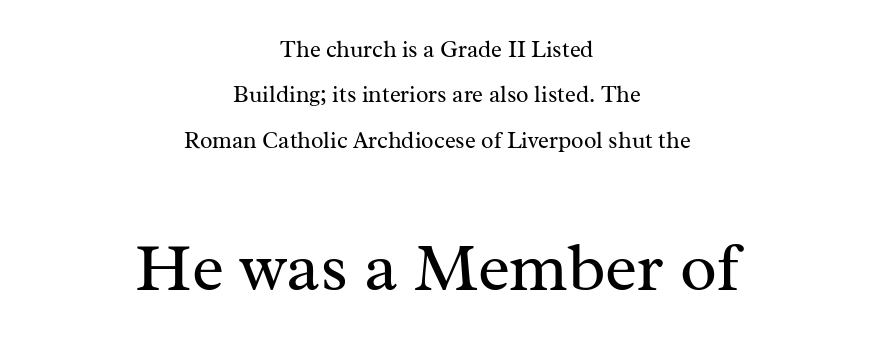
Each word holds together tightly as a unit, with standard inter-letter gaps. Do the letters lean? They stand straight. Weight: in the light-to-regular range. Caption: upper text group reduced, lower text group enlarged. A centered setting, common on invitations and titles, is used for this passage.
